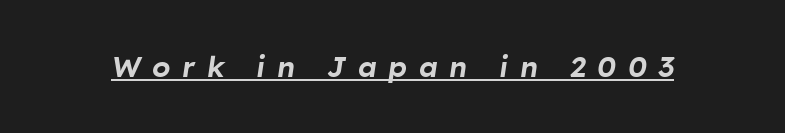
{"italic": "yes", "lean": "right", "slant_degrees": 8, "width": "normal", "stroke_contrast": "low", "x_height": "medium", "monospaced": "no", "underline": "yes", "letter_spacing": "wide", "letter_spacing_em": 0.4, "glyph_px": 29}
